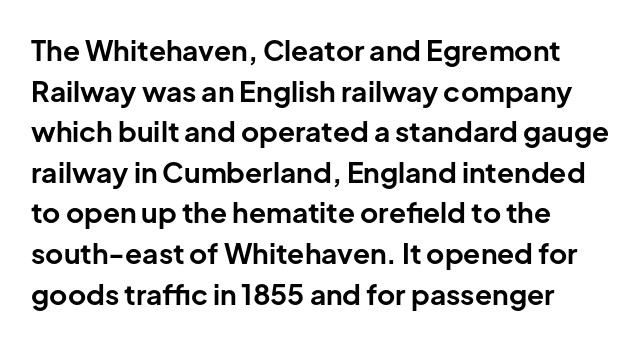
The image shows 28 px bold sans-serif type, upright; set left-aligned, normal line spacing (1.45x), normal letter spacing, not underlined; low stroke contrast and a medium x-height.
